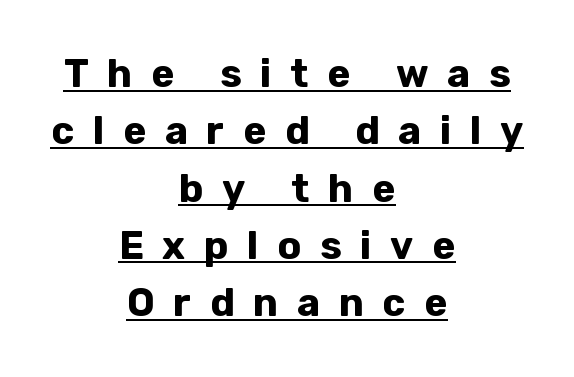
The image shows 39 px bold sans-serif type, upright; set centered, normal line spacing (1.47x), unusually wide letter spacing (+0.48 em), underlined; low stroke contrast and a medium x-height.
